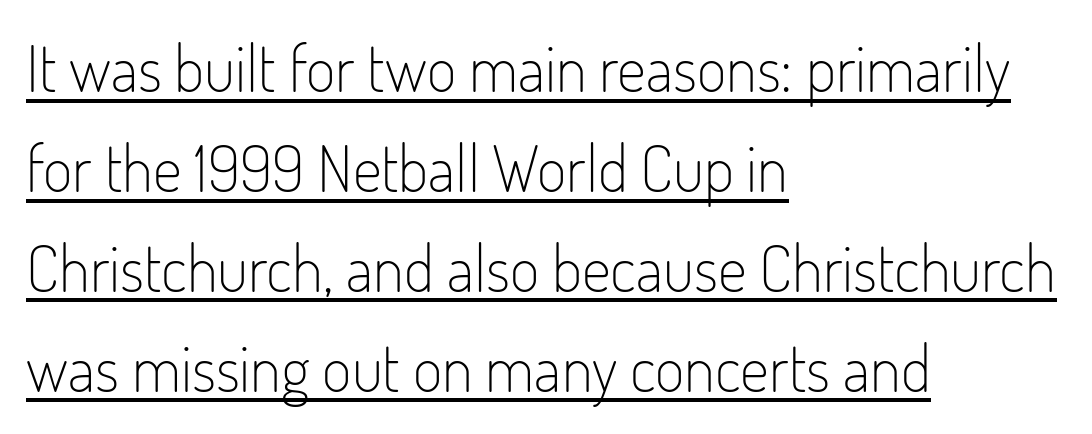
The font's upright variant was chosen for this text. Heft: none added — not bold. You could call the tracking neutral — neither tight nor loose. A classic flush-left, rag-right setting is used for this passage.
